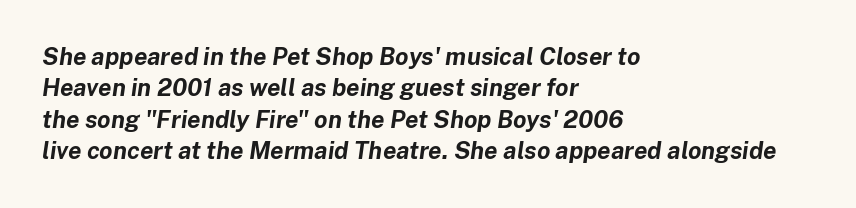
Q: Is the text bold? A: Yes.
Q: Is the text italic (slanted)? A: Yes, it leans right by about 8 degrees.
Q: Is the text underlined? A: No.
Q: How is the paragraph aligned? A: Left-aligned.
Q: Is the spacing between letters normal or unusually wide? A: Normal.
Q: Is the spacing between lines tight, normal or loose? A: Normal.
